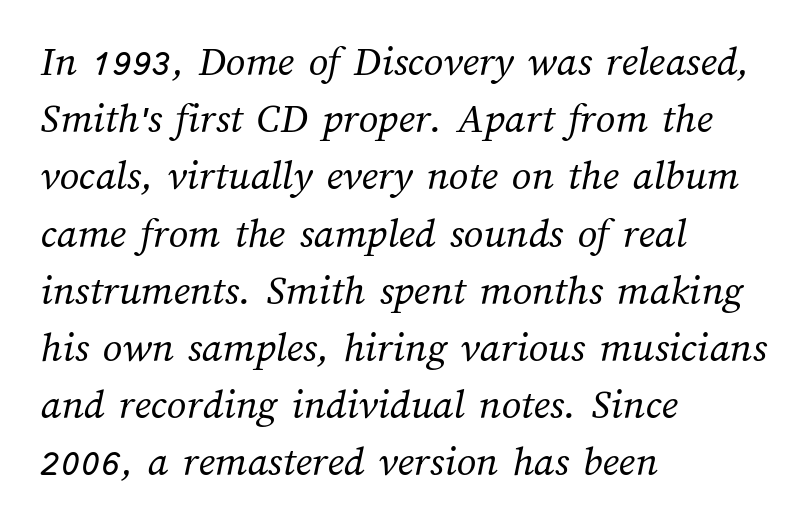
Q: Is the text bold? A: No.
Q: Is the text underlined? A: No.
Q: How is the paragraph aligned? A: Left-aligned.
Q: Is the spacing between letters normal or unusually wide? A: Normal.
Q: Is the spacing between lines tight, normal or loose? A: Normal.
Q: Width (condensed, normal, or wide)? A: Normal.
Q: Stroke contrast? A: Medium.
Q: x-height? A: Medium.
Q: Monospaced? A: No.
